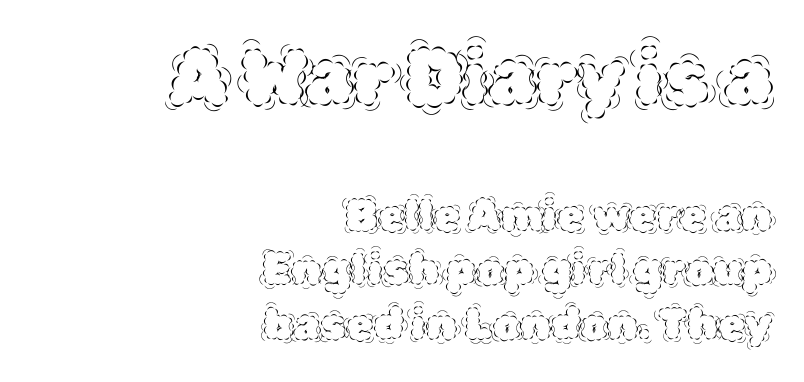
The image shows 77 px thin type, upright; set right-aligned, line spacing 1.23x, normal letter spacing, not underlined; the first (top) block is 1.75x larger; a large x-height.
